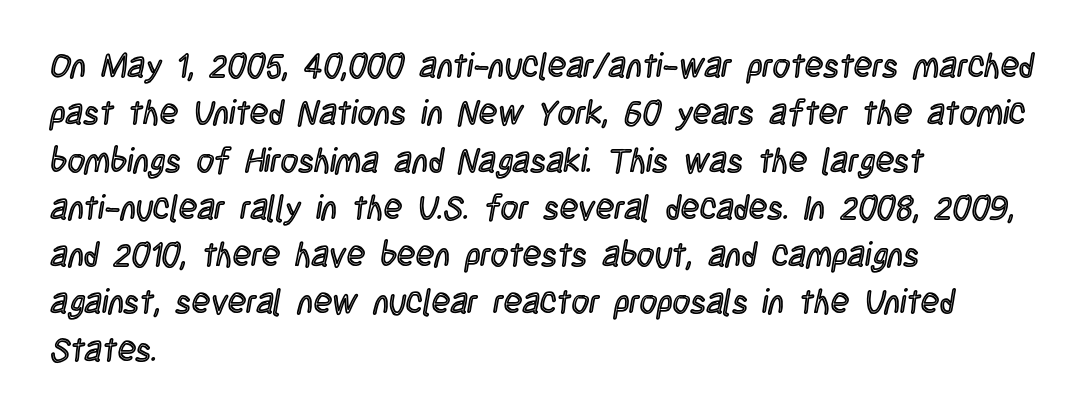
Q: Is the text italic (slanted)? A: Yes.
Q: Is the text underlined? A: No.
Q: How is the paragraph aligned? A: Left-aligned.
Q: Is the spacing between letters normal or unusually wide? A: Normal.
Q: Is the spacing between lines tight, normal or loose? A: Normal.
Q: Width (condensed, normal, or wide)? A: Condensed.
Q: x-height? A: Large.
Q: Monospaced? A: No.
